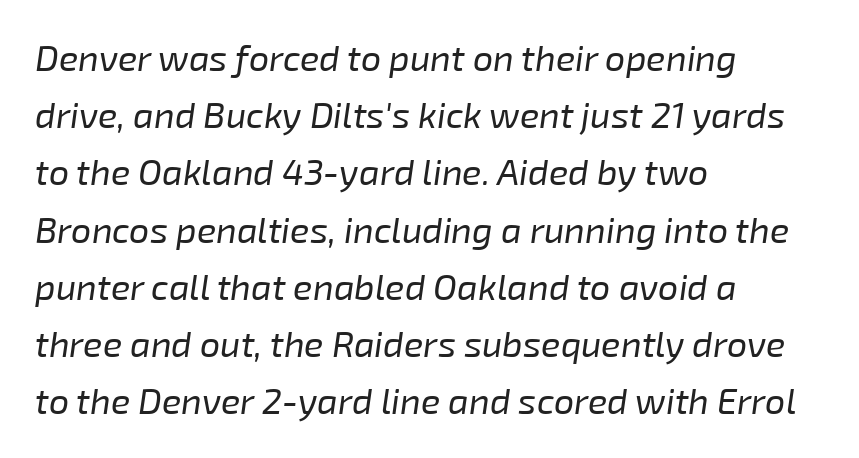
These lines sit exactly where default settings would place them. You can tell it's italic because the verticals aren't actually vertical. A typesetter would call this proportional, since set widths differ per character. Short note: letters normally spaced. Underline: absent.
